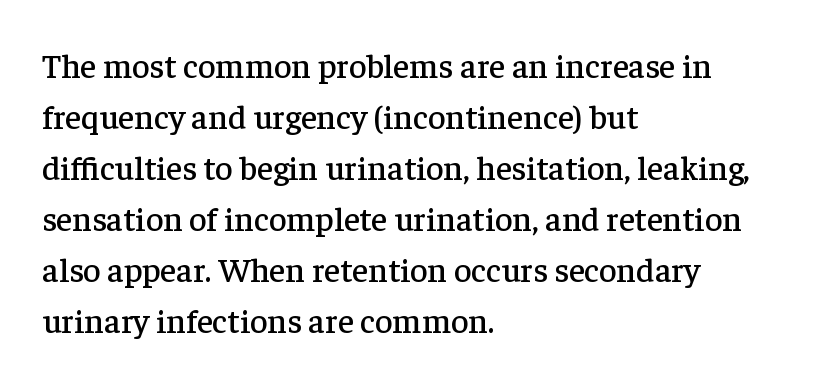
Q: Is the text italic (slanted)? A: No, it is upright.
Q: Is the typeface a serif or a sans-serif typeface? A: Serif.
Q: Is the text underlined? A: No.
Q: How is the paragraph aligned? A: Left-aligned.
Q: Is the spacing between letters normal or unusually wide? A: Normal.
Q: Is the spacing between lines tight, normal or loose? A: Normal.
Q: Width (condensed, normal, or wide)? A: Normal.
Q: Stroke contrast? A: Low.
Q: x-height? A: Medium.
Q: Monospaced? A: No.
